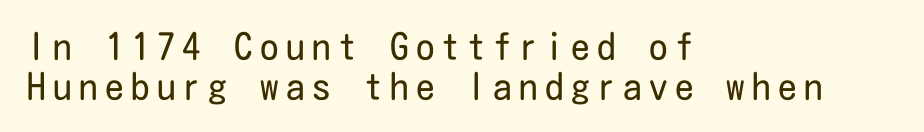
{"serif": "no", "italic": "no", "bold": "no", "weight": "regular", "width": "condensed", "stroke_contrast": "low", "x_height": "medium", "underline": "no", "align": "left", "line_spacing": "tight", "line_spacing_ratio": 1.08, "letter_spacing": "wide", "letter_spacing_em": 0.2, "glyph_px": 37}
